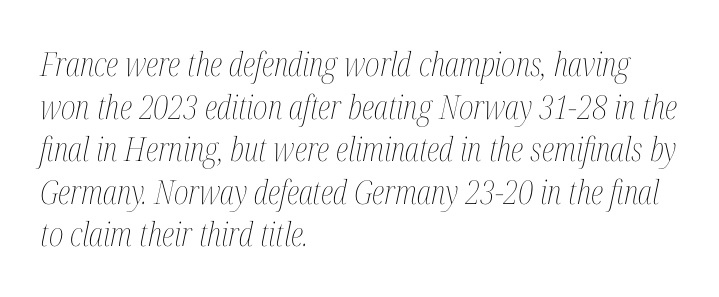
{"italic": "yes", "lean": "right", "slant_degrees": 12, "bold": "no", "weight": "thin", "width": "condensed", "stroke_contrast": "medium", "x_height": "medium", "monospaced": "no", "underline": "no", "align": "left", "line_spacing": "normal", "line_spacing_ratio": 1.29, "letter_spacing": "normal", "letter_spacing_em": 0.0, "glyph_px": 33}
